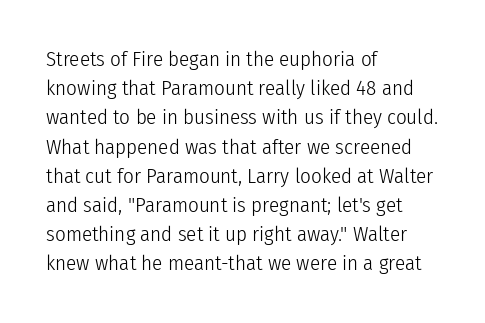
Q: Is the text bold? A: No.
Q: Is the text italic (slanted)? A: No, it is upright.
Q: Is the text underlined? A: No.
Q: How is the paragraph aligned? A: Left-aligned.
Q: Is the spacing between letters normal or unusually wide? A: Normal.
Q: Is the spacing between lines tight, normal or loose? A: Normal.
